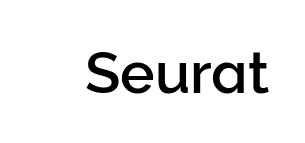
Q: Is the text italic (slanted)? A: No, it is upright.
Q: Is the typeface a serif or a sans-serif typeface? A: Sans-serif.
Q: Is the text underlined? A: No.
Q: Is the spacing between letters normal or unusually wide? A: Normal.
Q: Width (condensed, normal, or wide)? A: Normal.
Q: Stroke contrast? A: Low.
Q: x-height? A: Medium.
Q: Monospaced? A: No.
